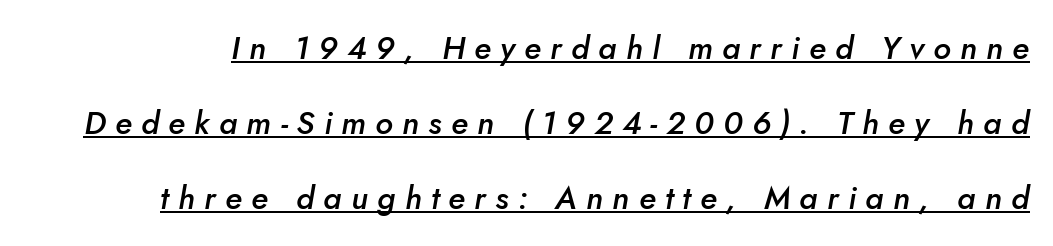
Set as a demibold, roughly 600 on the weight scale. Leading: increased. Somebody hit Ctrl+U on this one — the words are underlined. Spacing verdict: proportional, widths tailored to each character.
